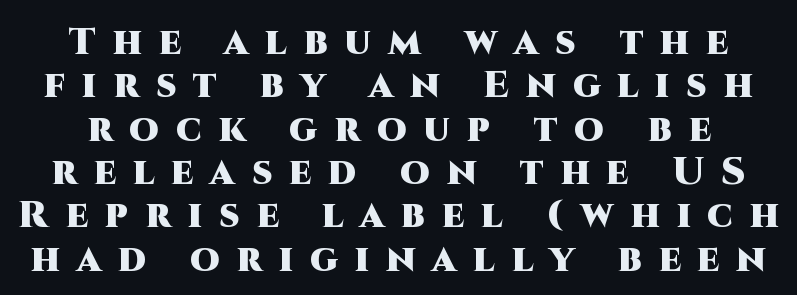
{"serif": "no", "italic": "no", "bold": "yes", "weight": "heavy", "width": "normal", "stroke_contrast": "high", "x_height": "large", "monospaced": "no", "underline": "no", "line_spacing": "tight", "line_spacing_ratio": 1.14, "letter_spacing": "wide", "letter_spacing_em": 0.45, "glyph_px": 38}
